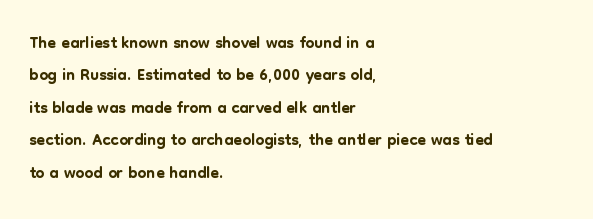
Q: Is the text italic (slanted)? A: No, it is upright.
Q: Is the text underlined? A: No.
Q: How is the paragraph aligned? A: Left-aligned.
Q: Is the spacing between letters normal or unusually wide? A: Normal.
Q: Is the spacing between lines tight, normal or loose? A: Normal.
